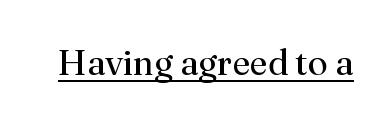
{"serif": "yes", "italic": "no", "bold": "no", "weight": "regular", "width": "normal", "stroke_contrast": "medium", "x_height": "small", "monospaced": "no", "underline": "yes", "letter_spacing": "normal", "letter_spacing_em": 0.0, "glyph_px": 36}
